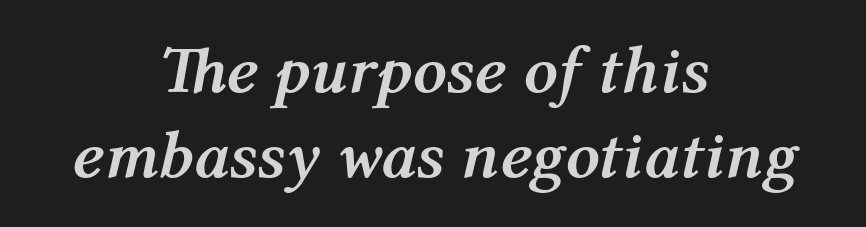
{"italic": "yes", "lean": "right", "slant_degrees": 12, "bold": "yes", "weight": "semibold", "width": "normal", "stroke_contrast": "medium", "x_height": "medium", "monospaced": "no", "underline": "no", "align": "center", "line_spacing": "normal", "line_spacing_ratio": 1.27, "letter_spacing": "normal", "letter_spacing_em": 0.0, "glyph_px": 67}
